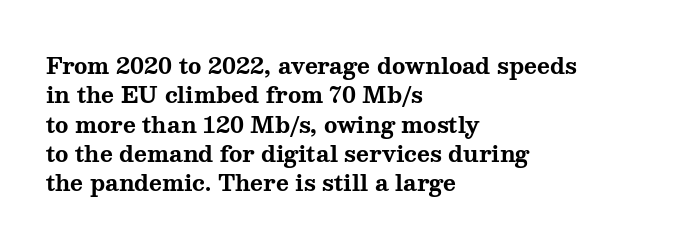
Every character sits straight up, as roman type does. Visually the block forms a straight wall on the left and a jagged coastline on the right. I'd describe the lettering as bold — thick and assertive. Unmarked baselines from the first word to the last.
